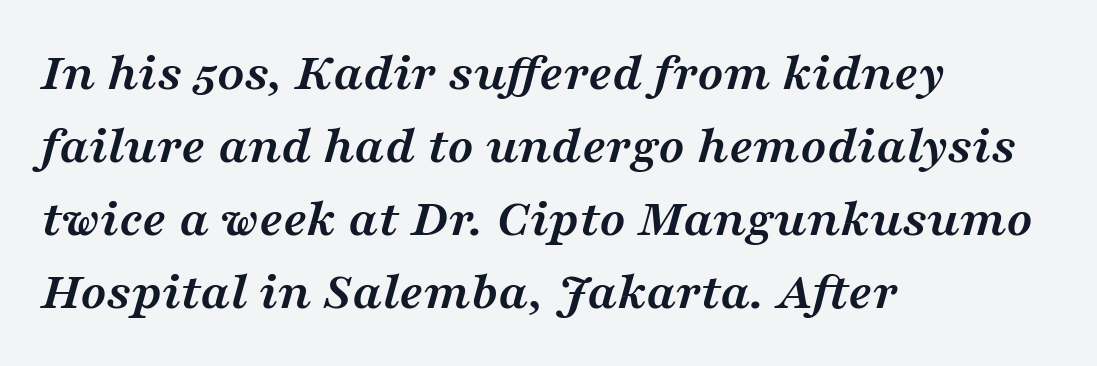
{"serif": "yes", "italic": "yes", "lean": "right", "slant_degrees": 16, "bold": "yes", "weight": "semibold", "width": "wide", "stroke_contrast": "medium", "x_height": "medium", "monospaced": "no", "underline": "no", "align": "left", "line_spacing": "normal", "line_spacing_ratio": 1.35, "letter_spacing": "normal", "letter_spacing_em": 0.0, "glyph_px": 54}
